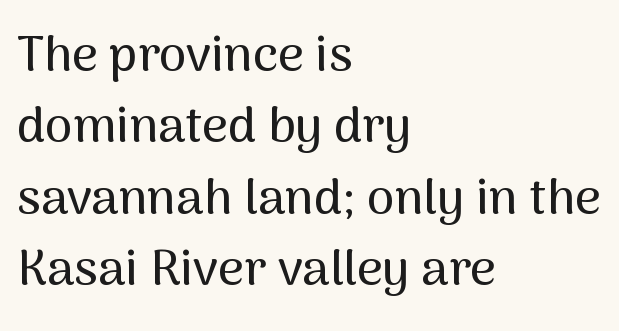
The image shows 50 px sans-serif type, upright; set left-aligned, normal line spacing (1.43x), normal letter spacing, not underlined; medium stroke contrast and a medium x-height.
